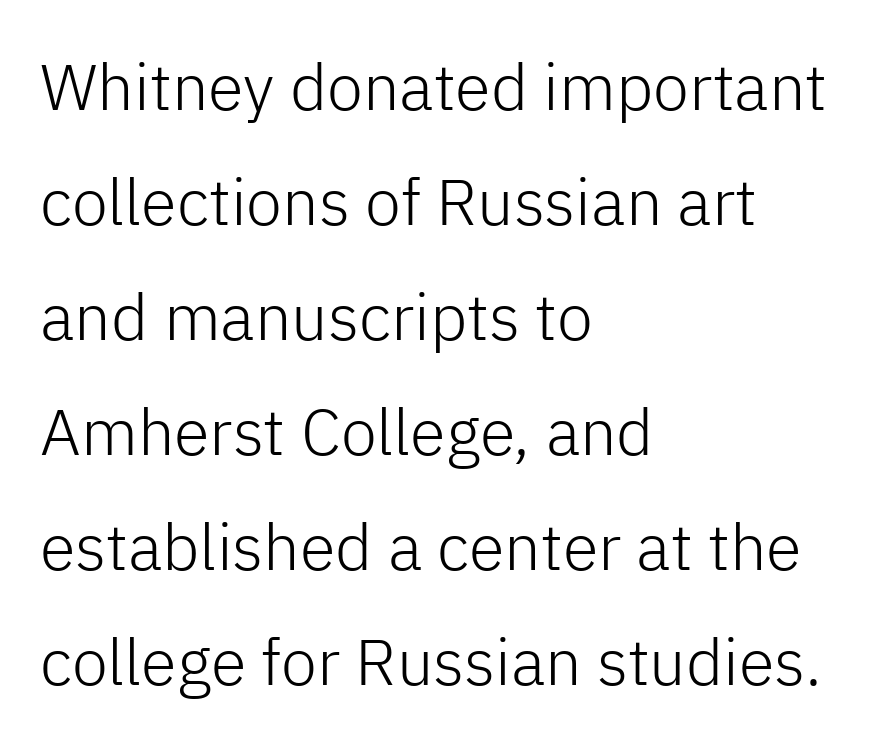
Q: Is the text bold? A: No.
Q: Is the text italic (slanted)? A: No, it is upright.
Q: Is the typeface a serif or a sans-serif typeface? A: Sans-serif.
Q: Is the text underlined? A: No.
Q: How is the paragraph aligned? A: Left-aligned.
Q: Is the spacing between letters normal or unusually wide? A: Normal.
Q: Width (condensed, normal, or wide)? A: Normal.
Q: Stroke contrast? A: Low.
Q: x-height? A: Medium.
Q: Monospaced? A: No.
